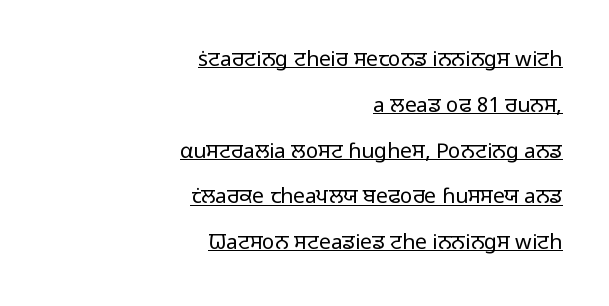
{"italic": "no", "bold": "no", "underline": "yes", "align": "right", "line_spacing": "loose", "line_spacing_ratio": 2.18, "letter_spacing": "normal", "letter_spacing_em": 0.0, "glyph_px": 21}
